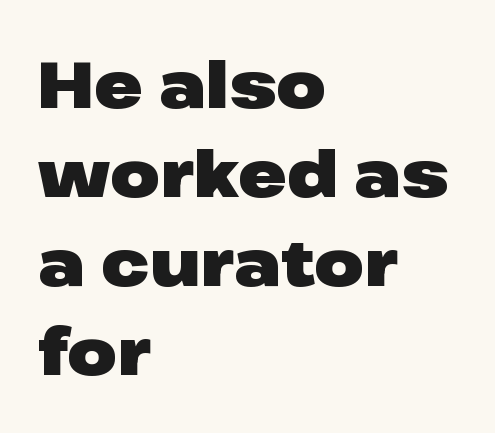
Q: Is the text bold? A: Yes.
Q: Is the text italic (slanted)? A: No, it is upright.
Q: Is the typeface a serif or a sans-serif typeface? A: Sans-serif.
Q: Is the text underlined? A: No.
Q: How is the paragraph aligned? A: Left-aligned.
Q: Is the spacing between letters normal or unusually wide? A: Normal.
Q: Is the spacing between lines tight, normal or loose? A: Normal.
Q: Width (condensed, normal, or wide)? A: Wide.
Q: Stroke contrast? A: Low.
Q: x-height? A: Medium.
Q: Monospaced? A: No.
